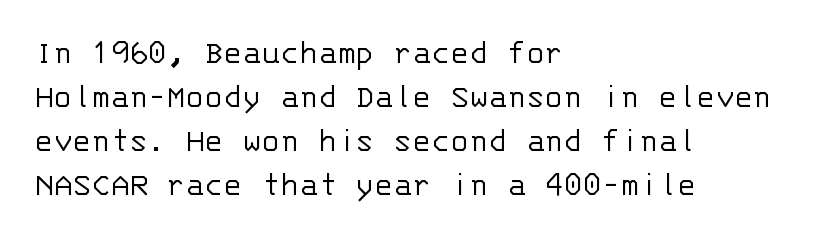
{"serif": "no", "italic": "no", "bold": "no", "weight": "light", "width": "normal", "stroke_contrast": "low", "x_height": "large", "monospaced": "yes", "underline": "no", "align": "left", "line_spacing": "normal", "line_spacing_ratio": 1.26, "letter_spacing": "normal", "letter_spacing_em": 0.0, "glyph_px": 35}
